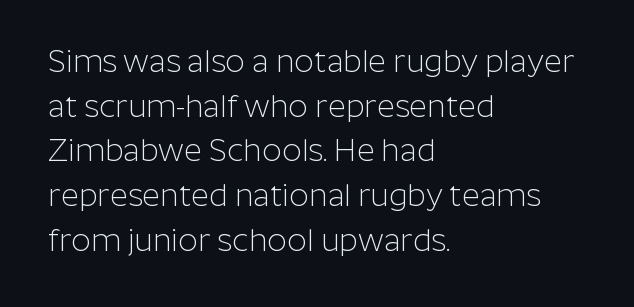
The image shows 31 px light sans-serif type, upright; set left-aligned, normal line spacing (1.44x), normal letter spacing, not underlined; low stroke contrast and a medium x-height.
